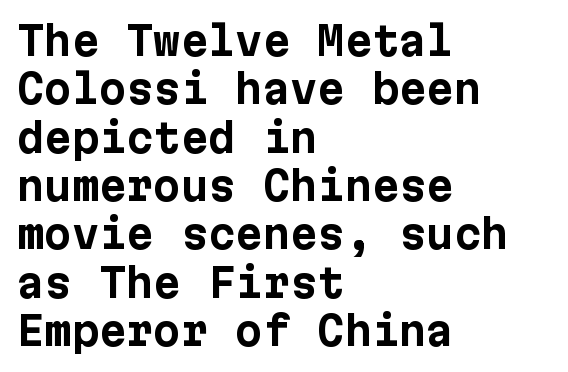
Q: Is the text bold? A: Yes.
Q: Is the text italic (slanted)? A: No, it is upright.
Q: Is the typeface a serif or a sans-serif typeface? A: Sans-serif.
Q: Is the text underlined? A: No.
Q: How is the paragraph aligned? A: Left-aligned.
Q: Is the spacing between letters normal or unusually wide? A: Normal.
Q: Width (condensed, normal, or wide)? A: Normal.
Q: Stroke contrast? A: Low.
Q: x-height? A: Medium.
